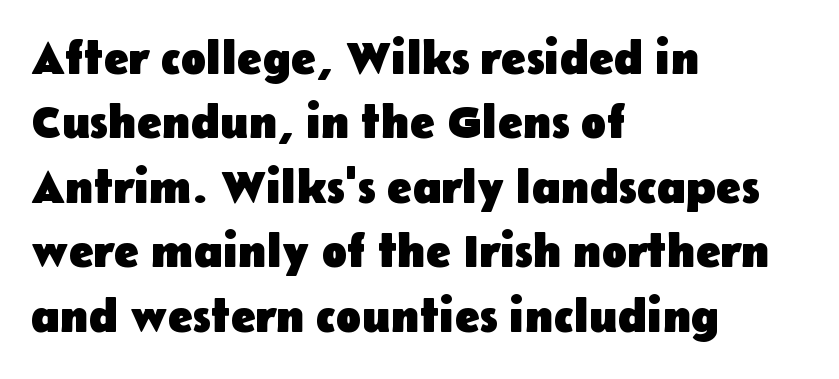
{"serif": "no", "italic": "no", "bold": "yes", "weight": "heavy", "width": "normal", "stroke_contrast": "low", "x_height": "medium", "monospaced": "no", "underline": "no", "align": "left", "line_spacing": "normal", "line_spacing_ratio": 1.37, "letter_spacing": "normal", "letter_spacing_em": 0.0, "glyph_px": 47}
